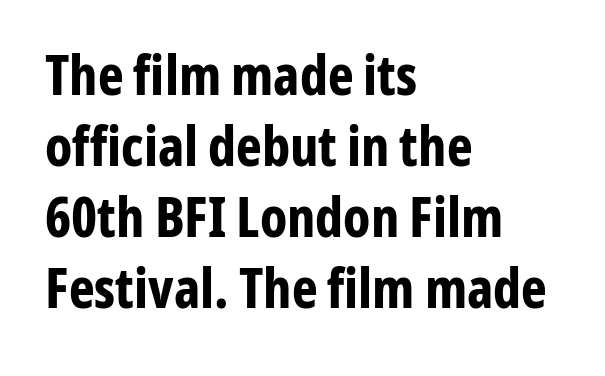
Q: Is the text bold? A: Yes.
Q: Is the text italic (slanted)? A: No, it is upright.
Q: Is the typeface a serif or a sans-serif typeface? A: Sans-serif.
Q: Is the text underlined? A: No.
Q: How is the paragraph aligned? A: Left-aligned.
Q: Is the spacing between letters normal or unusually wide? A: Normal.
Q: Is the spacing between lines tight, normal or loose? A: Normal.
Q: Width (condensed, normal, or wide)? A: Condensed.
Q: Stroke contrast? A: Low.
Q: x-height? A: Medium.
Q: Monospaced? A: No.
